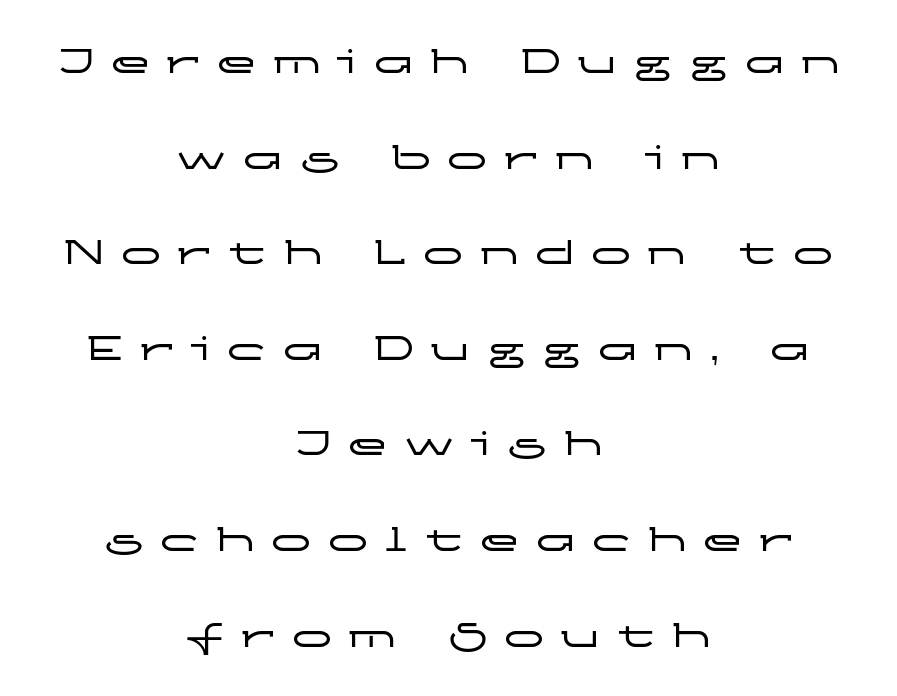
Q: Is the text italic (slanted)? A: No, it is upright.
Q: Is the typeface a serif or a sans-serif typeface? A: Sans-serif.
Q: Is the text underlined? A: No.
Q: How is the paragraph aligned? A: Centered.
Q: Is the spacing between letters normal or unusually wide? A: Unusually wide.
Q: Is the spacing between lines tight, normal or loose? A: Loose.
Q: Width (condensed, normal, or wide)? A: Wide.
Q: Stroke contrast? A: Low.
Q: x-height? A: Medium.
Q: Monospaced? A: No.
